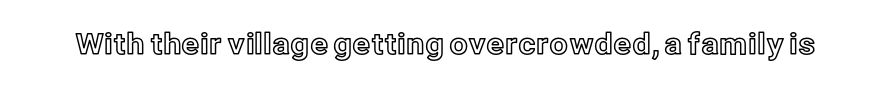
Q: Is the text italic (slanted)? A: No, it is upright.
Q: Is the text underlined? A: No.
Q: Is the spacing between letters normal or unusually wide? A: Normal.
Q: Width (condensed, normal, or wide)? A: Normal.
Q: x-height? A: Medium.
Q: Monospaced? A: No.
